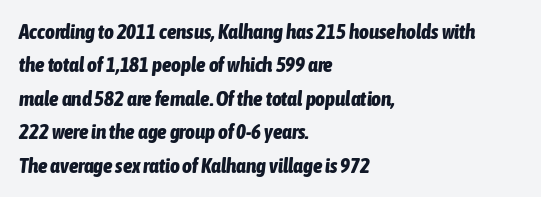
The lines sit at an ordinary, default distance from one another. Would a proofreader flag this as italicized? Yes. The type is set solid horizontally, with unmodified tracking. Each line starts at the same left margin while the right side varies. Has an underline been added? It has not.
